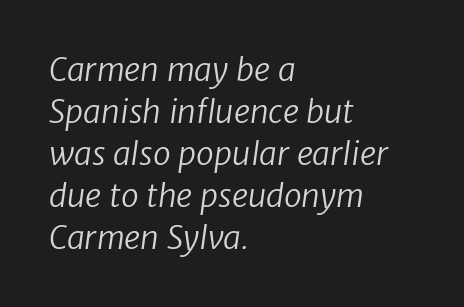
Q: Is the text bold? A: No.
Q: Is the typeface a serif or a sans-serif typeface? A: Sans-serif.
Q: Is the text underlined? A: No.
Q: How is the paragraph aligned? A: Left-aligned.
Q: Is the spacing between letters normal or unusually wide? A: Normal.
Q: Is the spacing between lines tight, normal or loose? A: Normal.
Q: Width (condensed, normal, or wide)? A: Normal.
Q: Stroke contrast? A: Low.
Q: x-height? A: Medium.
Q: Monospaced? A: No.
